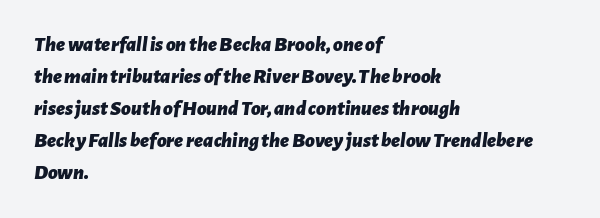
Thick stems and heavy bowls — unmistakably bold. Posture: slanted. The designer left line spacing at the default. The specimen omits any rule beneath the text block's lines. The face used here is rendered with its standard letterfit. Typeset ragged right — the left edge is the straight one.
